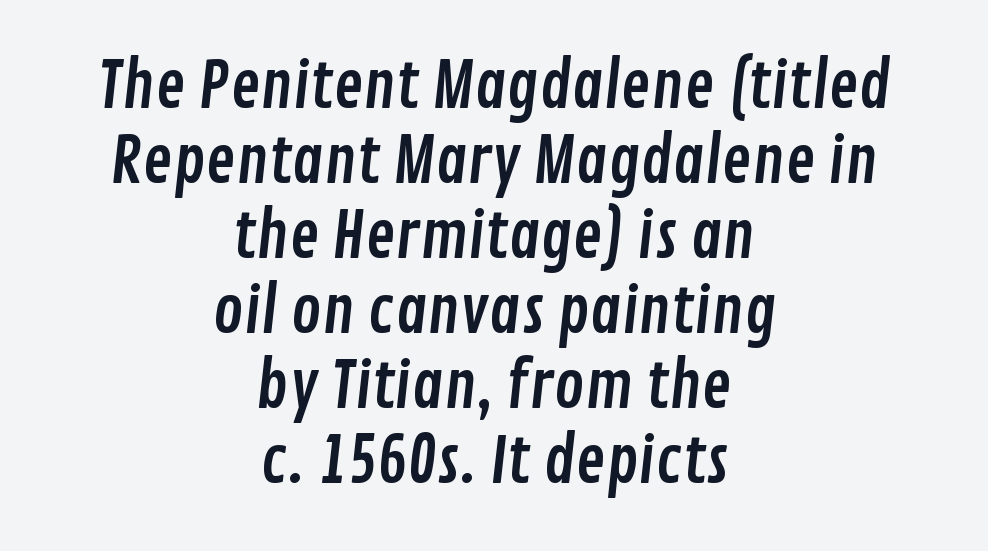
{"serif": "no", "width": "condensed", "stroke_contrast": "low", "x_height": "medium", "monospaced": "no", "underline": "no", "align": "center", "line_spacing_ratio": 1.19, "letter_spacing": "normal", "letter_spacing_em": 0.0, "glyph_px": 63}
